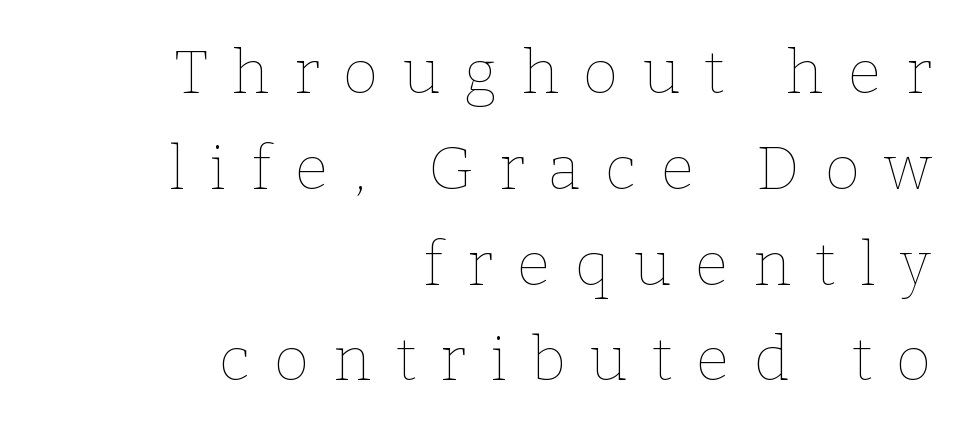
The image shows 61 px thin type, upright; set right-aligned, normal line spacing (1.57x), unusually wide letter spacing (+0.4 em), not underlined; low stroke contrast and a medium x-height.
